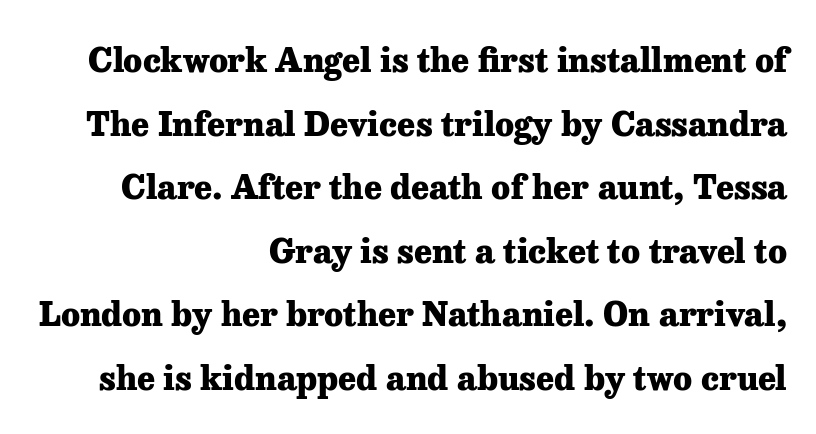
Q: Is the text bold? A: Yes.
Q: Is the text italic (slanted)? A: No, it is upright.
Q: Is the typeface a serif or a sans-serif typeface? A: Serif.
Q: Is the text underlined? A: No.
Q: How is the paragraph aligned? A: Right-aligned.
Q: Is the spacing between letters normal or unusually wide? A: Normal.
Q: Width (condensed, normal, or wide)? A: Normal.
Q: Stroke contrast? A: Low.
Q: x-height? A: Medium.
Q: Monospaced? A: No.
